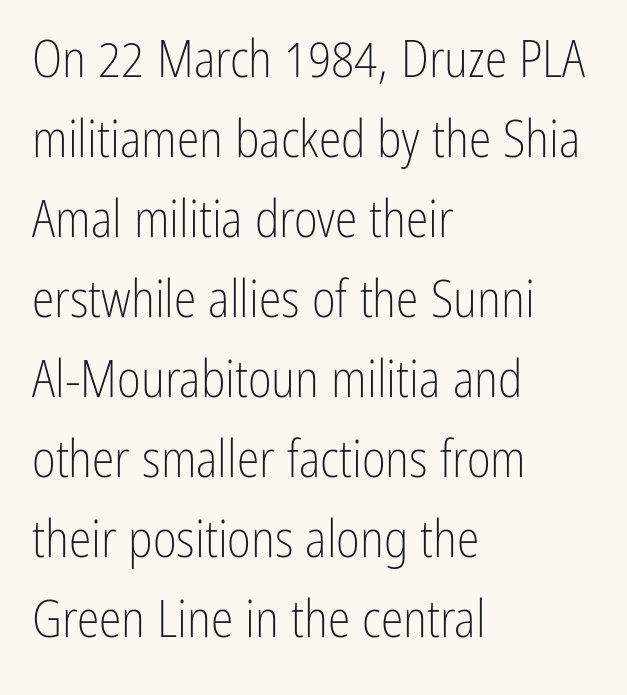
Q: Is the text bold? A: No.
Q: Is the text italic (slanted)? A: No, it is upright.
Q: Is the typeface a serif or a sans-serif typeface? A: Sans-serif.
Q: Is the text underlined? A: No.
Q: How is the paragraph aligned? A: Left-aligned.
Q: Is the spacing between letters normal or unusually wide? A: Normal.
Q: Is the spacing between lines tight, normal or loose? A: Normal.
Q: Width (condensed, normal, or wide)? A: Condensed.
Q: Stroke contrast? A: Low.
Q: x-height? A: Medium.
Q: Monospaced? A: No.
